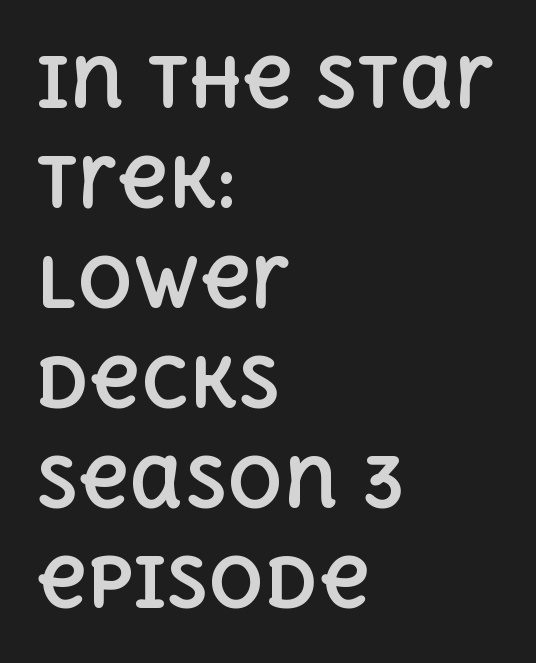
{"italic": "no", "bold": "yes", "weight": "bold", "width": "normal", "x_height": "large", "monospaced": "no", "underline": "no", "align": "left", "line_spacing": "normal", "line_spacing_ratio": 1.45, "letter_spacing": "normal", "letter_spacing_em": 0.0, "glyph_px": 69}
